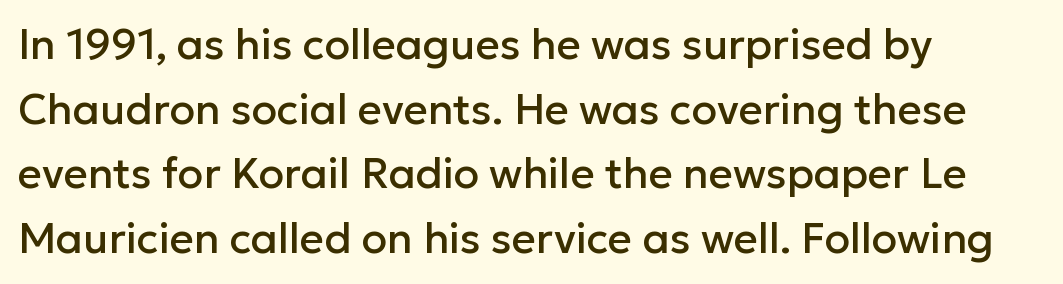
Is this a fixed-width face? No — the glyphs have proportional, varying widths. The foot of each line stays bare and open. What's the leading like? Ordinary, nothing unusual. If you drew a line through each stem, it would be perfectly vertical. The line texture is even and compact thanks to regular tracking.
